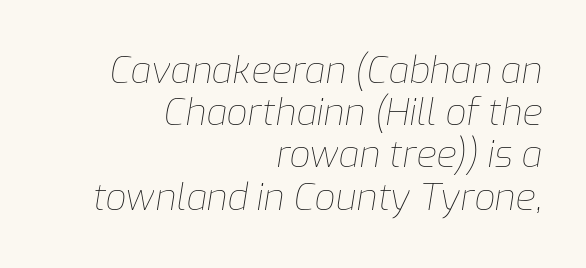
Compared with a flush-left layout, this one pins lines to the opposite, right side. Descenders hang freely into open space. Very little white space separates one row of letters from the next. There's an unmistakable incline to the writing here. The letters advance in unequal steps, a hallmark of proportional type.
